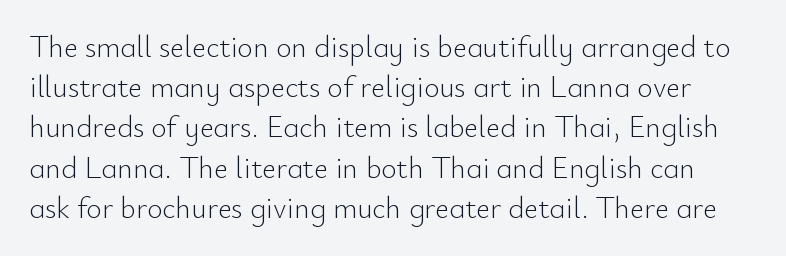
Q: Is the text bold? A: No.
Q: Is the text italic (slanted)? A: No, it is upright.
Q: Is the typeface a serif or a sans-serif typeface? A: Sans-serif.
Q: Is the text underlined? A: No.
Q: Is the spacing between letters normal or unusually wide? A: Normal.
Q: Is the spacing between lines tight, normal or loose? A: Normal.
Q: Width (condensed, normal, or wide)? A: Normal.
Q: Stroke contrast? A: Low.
Q: x-height? A: Small.
Q: Monospaced? A: No.
